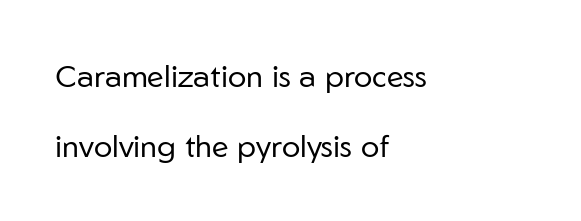
The foot of each line stays bare and open. If you drew a line through each stem, it would be perfectly vertical. Note: no serifs on the glyphs. Words appear dense and cohesive because spacing is normal.
